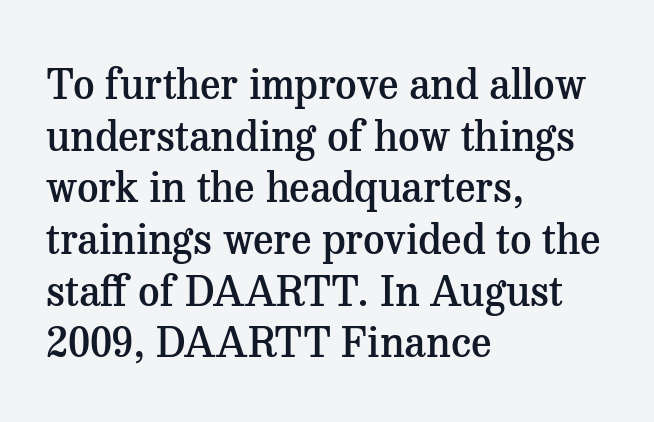
Check where the strokes stop: tiny serifs finish them off. The tracking reads as untouched default to a designer's eye. The string is rendered with underlining switched off. A typesetter would call this proportional, since set widths differ per character.
